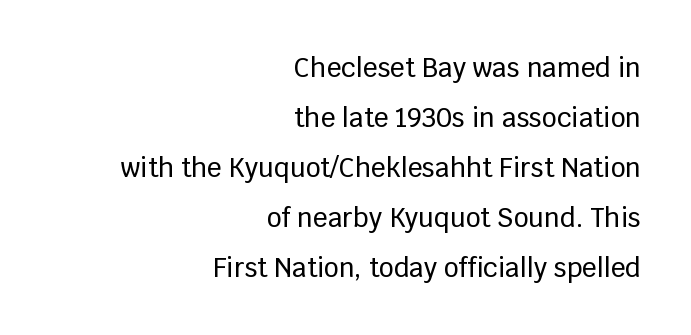
Do the letters lean? They stand straight. Check under the words: just untouched page. A typesetter would call this leading open, well beyond the default. The setting favours the right margin, as signatures and pull-quotes sometimes do.
